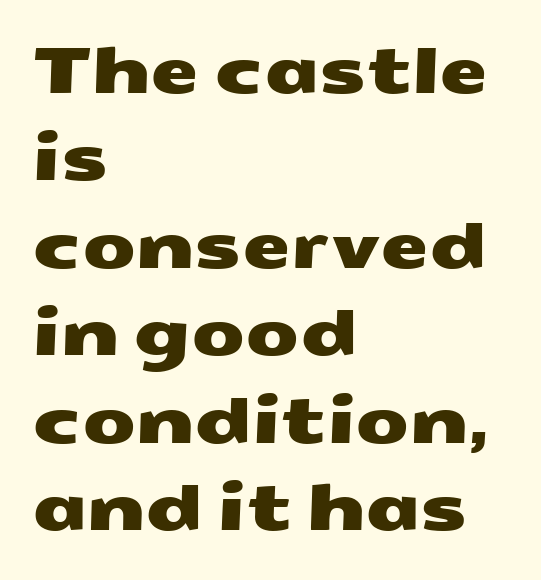
Q: Is the typeface a serif or a sans-serif typeface? A: Sans-serif.
Q: Is the text underlined? A: No.
Q: How is the paragraph aligned? A: Left-aligned.
Q: Is the spacing between letters normal or unusually wide? A: Normal.
Q: Is the spacing between lines tight, normal or loose? A: Normal.
Q: Width (condensed, normal, or wide)? A: Wide.
Q: Stroke contrast? A: Medium.
Q: x-height? A: Medium.
Q: Monospaced? A: No.
